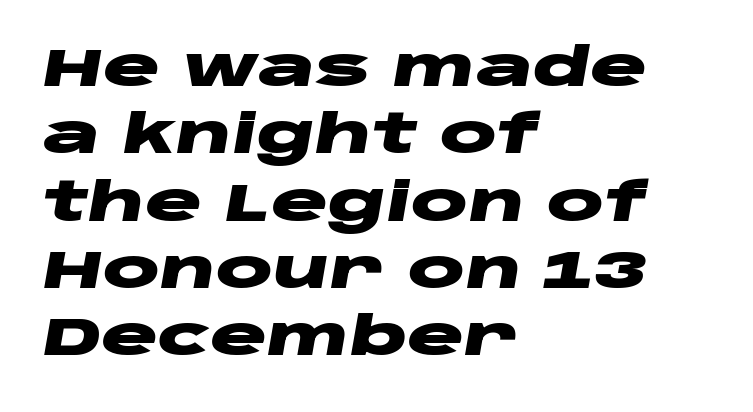
{"italic": "yes", "lean": "right", "slant_degrees": 10, "bold": "yes", "weight": "heavy", "width": "wide", "stroke_contrast": "low", "x_height": "large", "monospaced": "no", "underline": "no", "align": "left", "line_spacing": "normal", "line_spacing_ratio": 1.27, "letter_spacing": "normal", "letter_spacing_em": 0.0, "glyph_px": 53}
